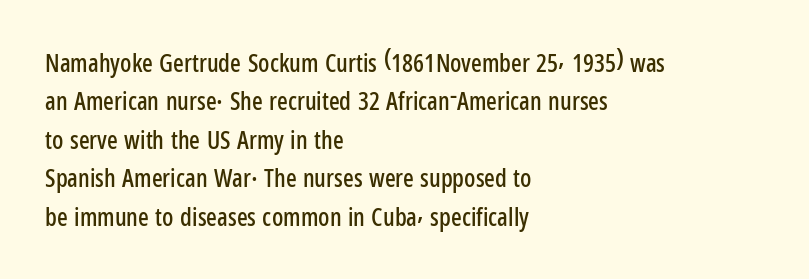
Q: Is the text italic (slanted)? A: No, it is upright.
Q: Is the text underlined? A: No.
Q: How is the paragraph aligned? A: Left-aligned.
Q: Is the spacing between letters normal or unusually wide? A: Normal.
Q: Is the spacing between lines tight, normal or loose? A: Normal.
